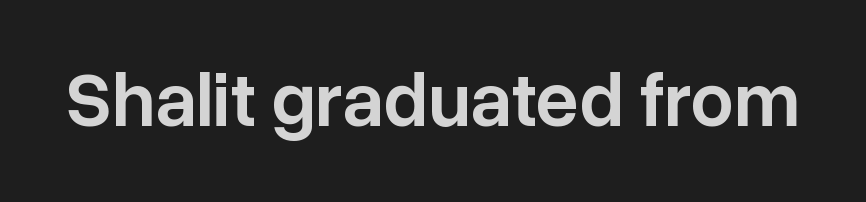
Q: Is the text bold? A: Semi-bold.
Q: Is the text italic (slanted)? A: No, it is upright.
Q: Is the typeface a serif or a sans-serif typeface? A: Sans-serif.
Q: Is the text underlined? A: No.
Q: Is the spacing between letters normal or unusually wide? A: Normal.
Q: Width (condensed, normal, or wide)? A: Normal.
Q: Stroke contrast? A: Low.
Q: x-height? A: Medium.
Q: Monospaced? A: No.
